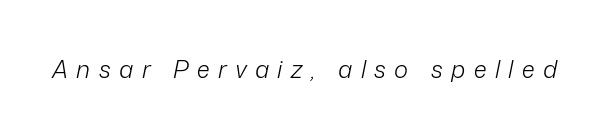
{"italic": "yes", "lean": "right", "slant_degrees": 12, "bold": "no", "underline": "no", "letter_spacing": "wide", "letter_spacing_em": 0.35, "glyph_px": 24}
